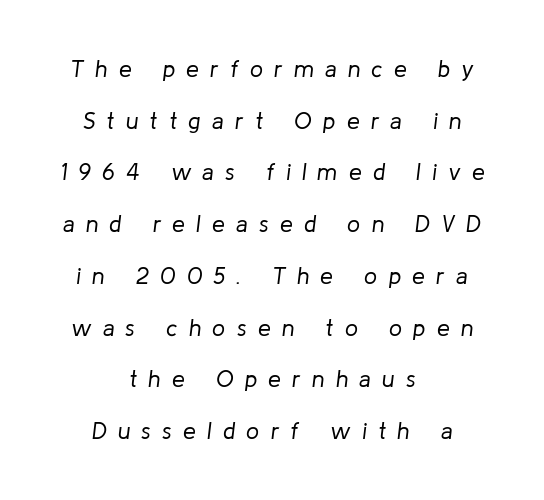
Casual observation: everything's sitting right in the middle. The font sits on the lighter half of the weight spectrum, regular included. The foot of each line stays bare and open. Baseline-to-baseline distance is far greater than the letter height.
